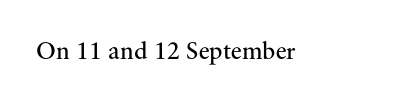
The image shows 25 px text type, upright; set normal letter spacing, not underlined.
